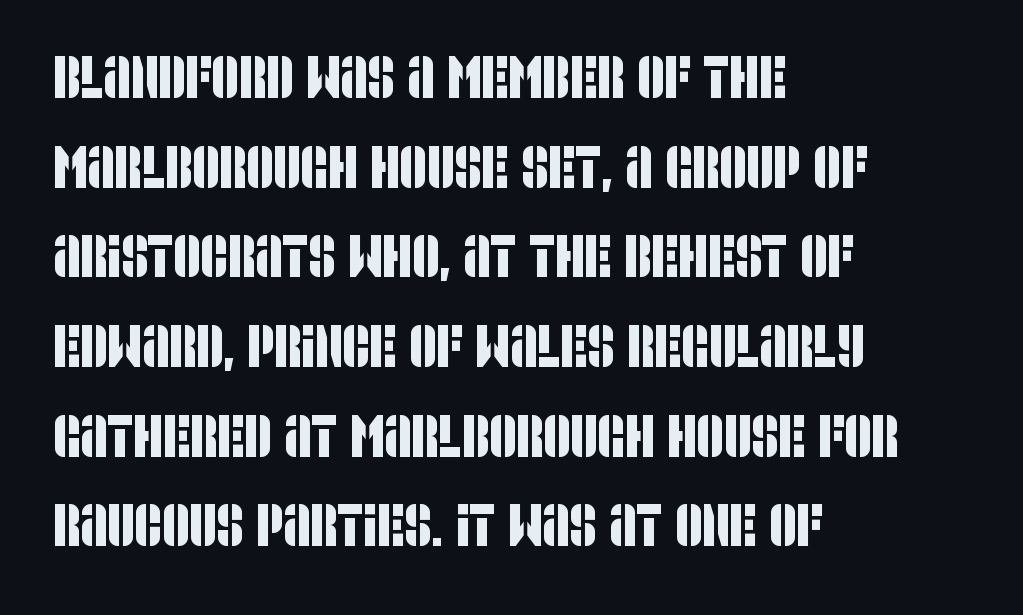
Decoration check: the copy has no underline. This rendering leaves character spacing at its baseline value. A typesetter would call this proportional, since set widths differ per character. This sample uses a sans-serif face. Does the leading feel generous? No, just average. One-word summary of the alignment: left.
